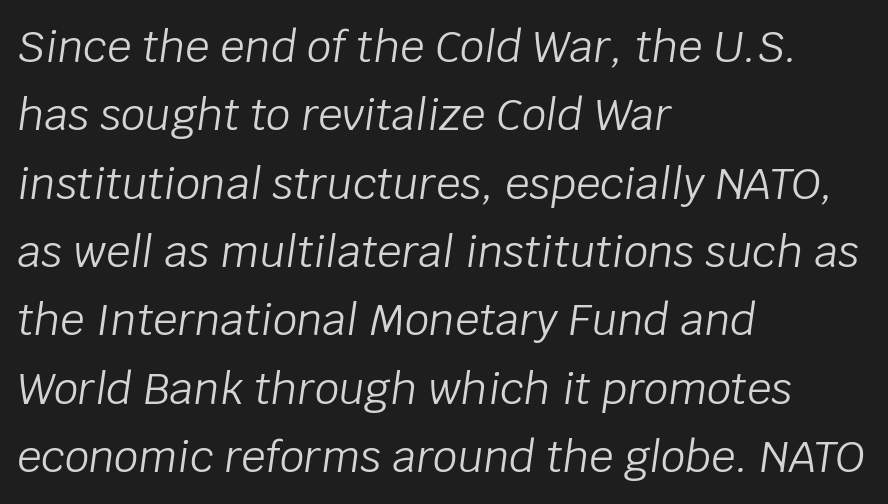
Q: Is the text bold? A: No.
Q: Is the text italic (slanted)? A: Yes, it leans right by about 8 degrees.
Q: Is the text underlined? A: No.
Q: How is the paragraph aligned? A: Left-aligned.
Q: Is the spacing between letters normal or unusually wide? A: Normal.
Q: Is the spacing between lines tight, normal or loose? A: Normal.
Q: Width (condensed, normal, or wide)? A: Normal.
Q: Stroke contrast? A: Low.
Q: x-height? A: Large.
Q: Monospaced? A: No.
